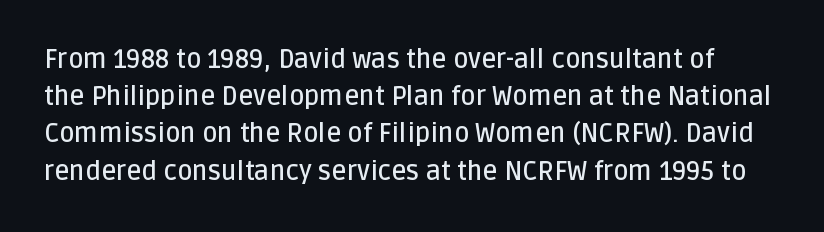
Evenly set lines give the paragraph a standard silhouette. Honestly, the letter spacing is just normal — you wouldn't notice it. A bit beefed up — I'd call it semibold rather than bold. You can tell it's not italic because the verticals are truly vertical. The specimen omits any rule beneath the text block's lines.
